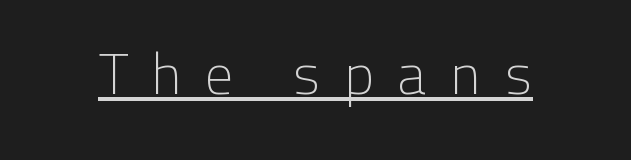
{"serif": "no", "italic": "no", "bold": "no", "weight": "light", "width": "normal", "stroke_contrast": "low", "x_height": "medium", "monospaced": "no", "underline": "yes", "letter_spacing": "wide", "letter_spacing_em": 0.4, "glyph_px": 57}
